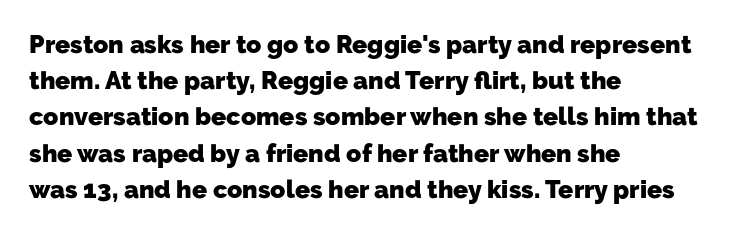
Vertically, the passage feels balanced, rows spaced as you'd expect. The line texture is even and compact thanks to regular tracking. These lines are set flush left with a ragged right edge. Quick note: underline off. Plenty of ink on the page — the face is bold.
